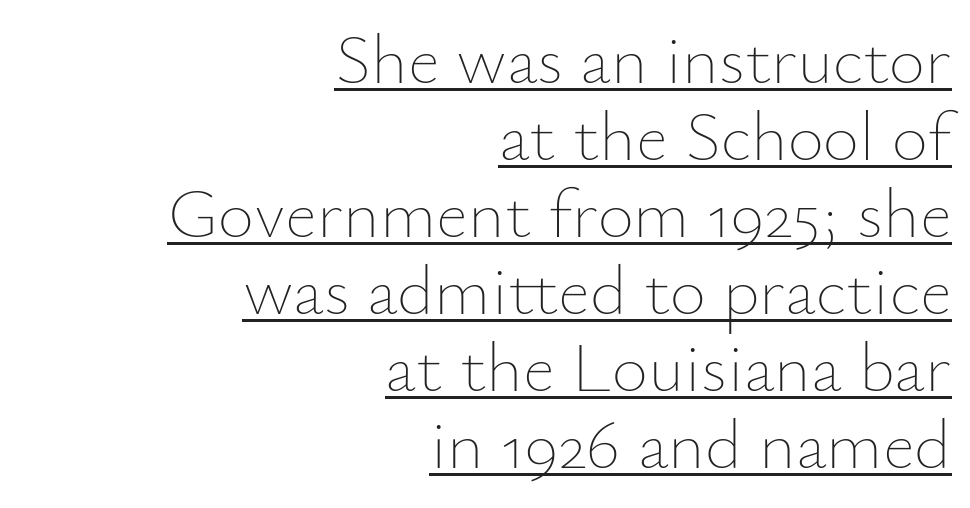
Q: Is the text bold? A: No.
Q: Is the text italic (slanted)? A: No, it is upright.
Q: Is the text underlined? A: Yes.
Q: How is the paragraph aligned? A: Right-aligned.
Q: Is the spacing between letters normal or unusually wide? A: Normal.
Q: Is the spacing between lines tight, normal or loose? A: Tight.
Q: Width (condensed, normal, or wide)? A: Normal.
Q: Stroke contrast? A: Low.
Q: x-height? A: Small.
Q: Monospaced? A: No.
